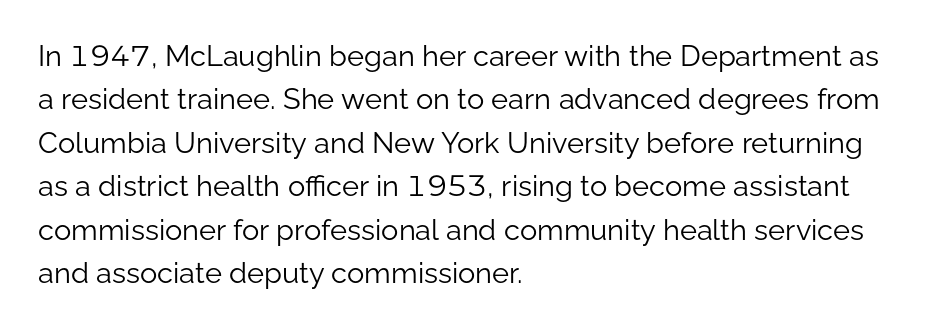
{"serif": "no", "italic": "no", "bold": "no", "weight": "light", "width": "normal", "stroke_contrast": "low", "x_height": "medium", "monospaced": "no", "underline": "no", "align": "left", "line_spacing": "normal", "line_spacing_ratio": 1.5, "letter_spacing": "normal", "letter_spacing_em": 0.0, "glyph_px": 29}
